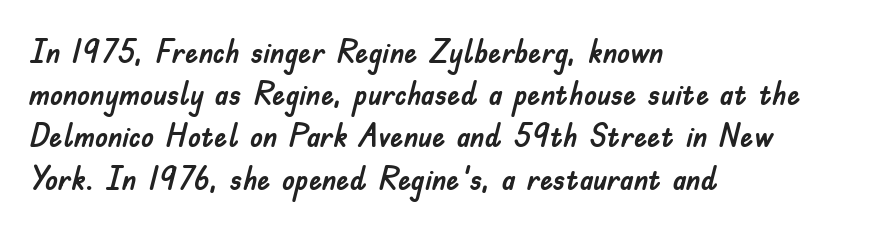
The image shows 33 px sans-serif type; set left-aligned, normal line spacing (1.28x), normal letter spacing, not underlined; low stroke contrast and a small x-height.
